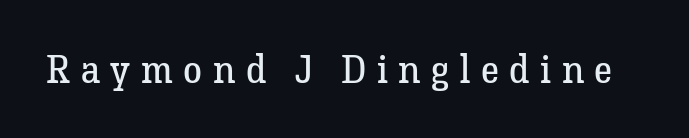
{"serif": "yes", "italic": "no", "bold": "no", "weight": "regular", "width": "normal", "stroke_contrast": "low", "x_height": "medium", "monospaced": "no", "underline": "no", "letter_spacing": "wide", "letter_spacing_em": 0.28, "glyph_px": 38}
